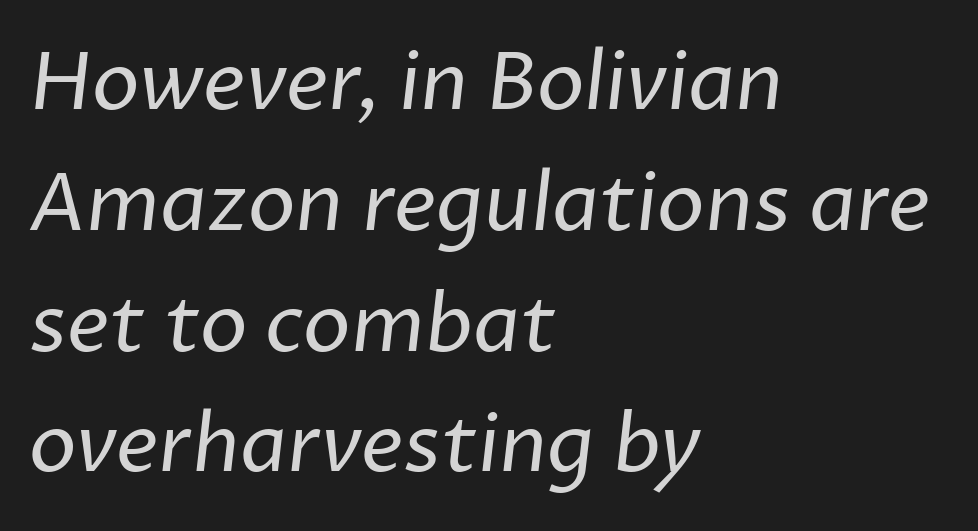
No heavy texture on the line: the type isn't bold. Notice how the passage keeps a crisp vertical edge on the left only. Varying glyph widths throughout — classic text-font behaviour. The passage shown is not underscored anywhere. Unlike a traditional serif, this face leaves its strokes unadorned. The rendering keeps characters at their native spacing.
